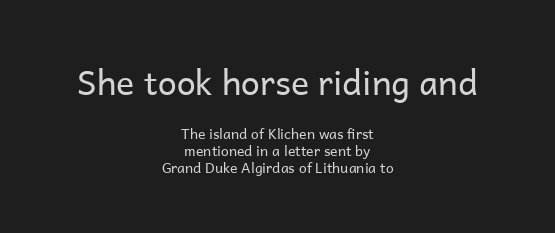
{"serif": "no", "italic": "no", "bold": "no", "weight": "regular", "width": "normal", "stroke_contrast": "low", "x_height": "medium", "monospaced": "no", "underline": "no", "align": "center", "line_spacing_ratio": 1.21, "letter_spacing": "normal", "letter_spacing_em": 0.0, "larger_block": "first", "size_ratio": 2.43, "glyph_px": 34}
